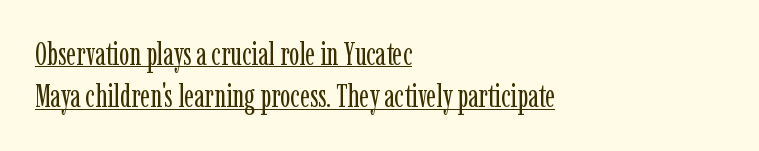
This block has exactly the height ordinary leading produces. Is the block centered? No — it sits flush against the left margin. These lines are rendered in a variable-pitch font. Serifs: yes, visible at the terminals of the letterforms. The axis of the letterforms is exactly vertical. Here the glyphs are tracked normally, forming tight word shapes.
